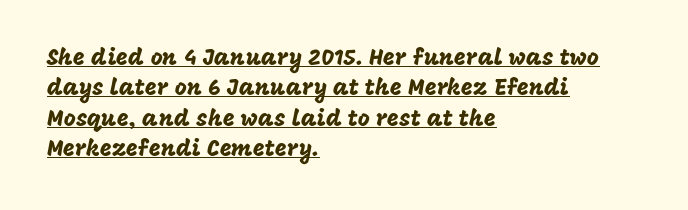
{"underline": "yes", "align": "left", "line_spacing": "normal", "line_spacing_ratio": 1.32, "letter_spacing": "normal", "letter_spacing_em": 0.0, "glyph_px": 23}
